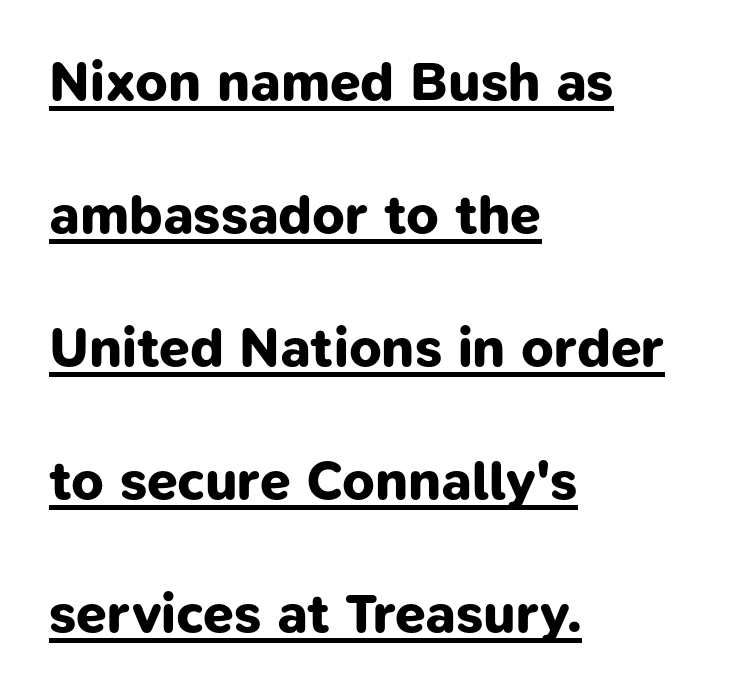
{"serif": "no", "bold": "yes", "weight": "bold", "width": "normal", "stroke_contrast": "low", "x_height": "medium", "monospaced": "no", "underline": "yes", "align": "left", "line_spacing": "loose", "line_spacing_ratio": 2.42, "letter_spacing": "normal", "letter_spacing_em": 0.0, "glyph_px": 55}
